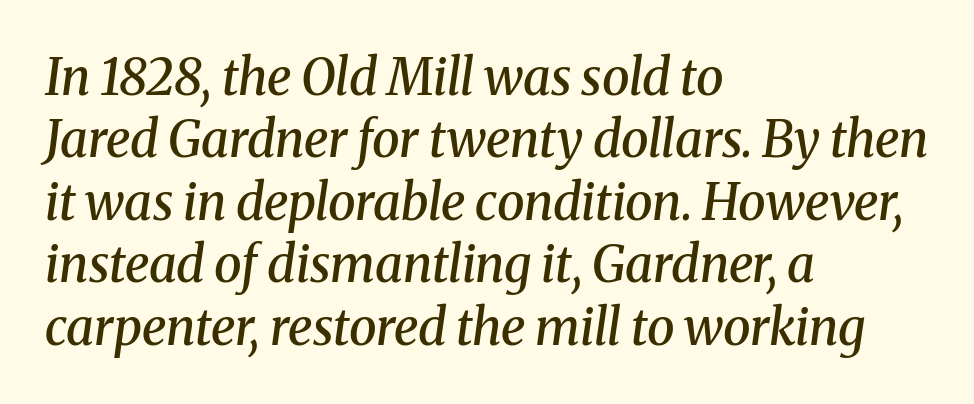
The image shows 50 px semibold serif type, italic (leaning right); set left-aligned, normal line spacing (1.25x), normal letter spacing, not underlined; medium stroke contrast and a medium x-height.
